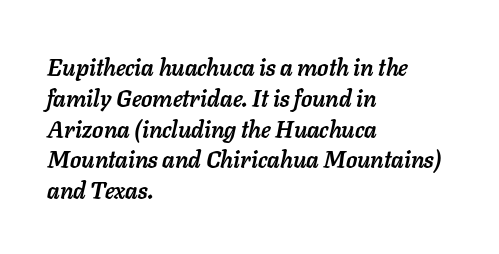
The image shows 23 px bold type, italic (leaning right); set left-aligned, normal line spacing (1.34x), normal letter spacing, not underlined.
